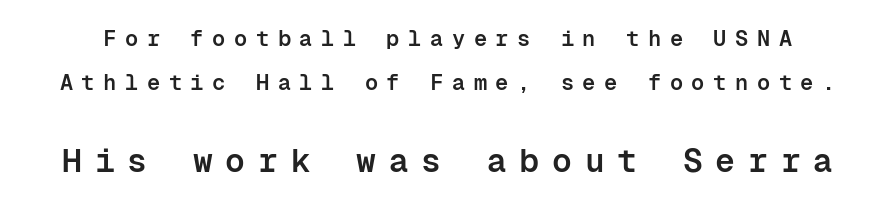
The image shows 33 px semibold sans-serif type, upright, monospaced; set loose line spacing (2.01x), unusually wide letter spacing (+0.39 em), not underlined; the second (bottom) block is 1.5x larger; low stroke contrast and a medium x-height.
